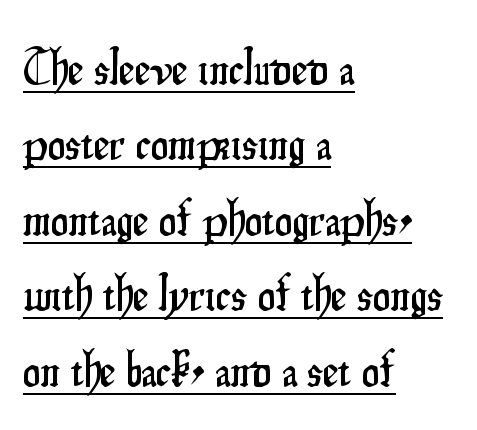
The image shows 50 px condensed sans-serif type, upright; set left-aligned, normal line spacing (1.51x), normal letter spacing, underlined; low stroke contrast and a small x-height.
